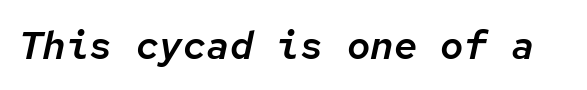
Q: Is the text italic (slanted)? A: Yes, it leans right by about 12 degrees.
Q: Is the text underlined? A: No.
Q: Is the spacing between letters normal or unusually wide? A: Normal.
Q: Width (condensed, normal, or wide)? A: Normal.
Q: Stroke contrast? A: Low.
Q: x-height? A: Medium.
Q: Monospaced? A: Yes.
